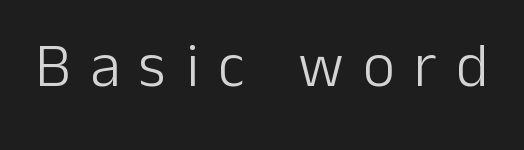
Q: Is the text bold? A: No.
Q: Is the text italic (slanted)? A: No, it is upright.
Q: Is the typeface a serif or a sans-serif typeface? A: Sans-serif.
Q: Is the text underlined? A: No.
Q: Is the spacing between letters normal or unusually wide? A: Unusually wide.
Q: Width (condensed, normal, or wide)? A: Normal.
Q: Stroke contrast? A: Low.
Q: x-height? A: Medium.
Q: Monospaced? A: No.
